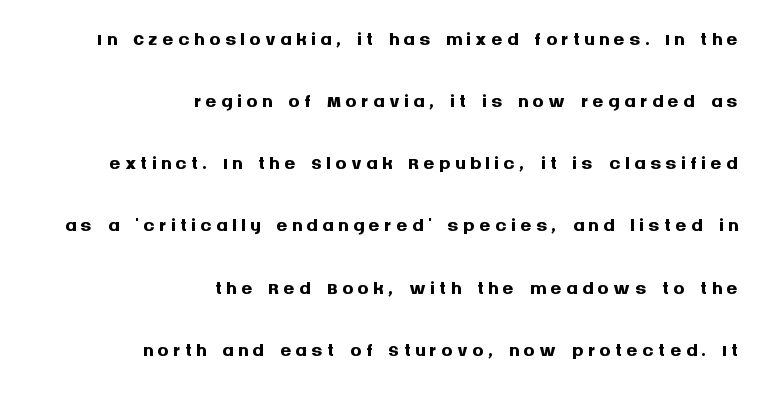
{"serif": "no", "italic": "no", "bold": "yes", "weight": "semibold", "width": "normal", "stroke_contrast": "medium", "x_height": "large", "monospaced": "no", "underline": "no", "align": "right", "line_spacing": "loose", "line_spacing_ratio": 2.22, "glyph_px": 28}
